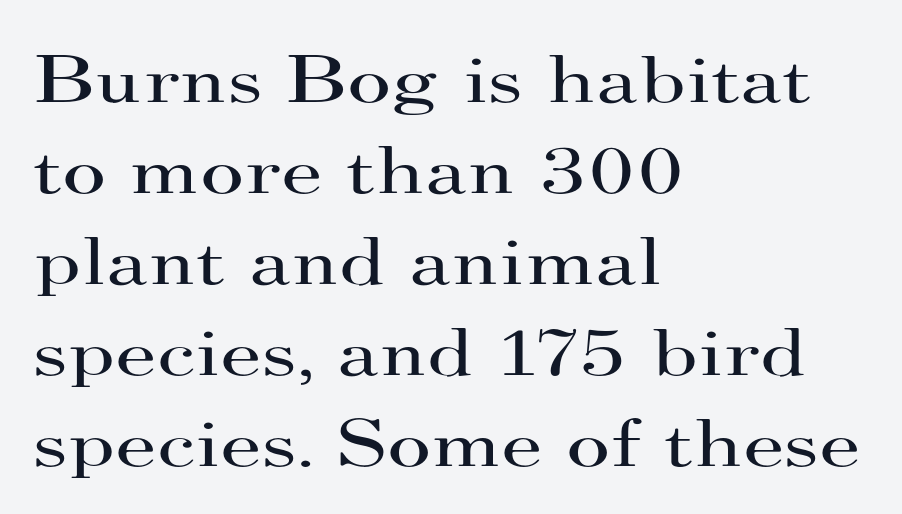
The image shows 68 px regular-weight, wide serif type, upright; set left-aligned, normal line spacing (1.34x), normal letter spacing, not underlined; high stroke contrast and a small x-height.
